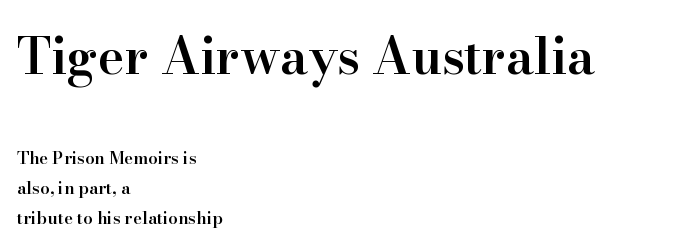
The image shows 50 px semibold serif type, upright; set left-aligned, line spacing 1.75x, normal letter spacing, not underlined; the first (top) block is 2.94x larger; high stroke contrast and a small x-height.
